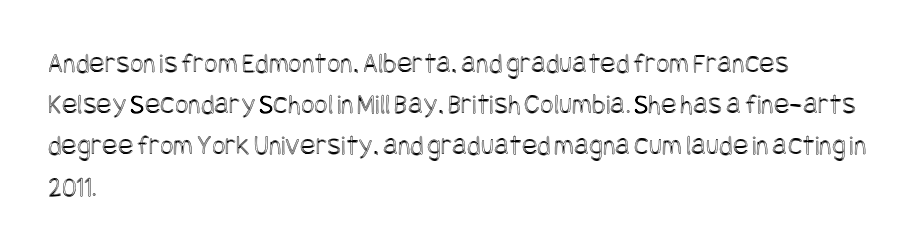
The image shows 29 px condensed type, upright; set left-aligned, normal line spacing (1.42x), normal letter spacing, not underlined; a large x-height.
